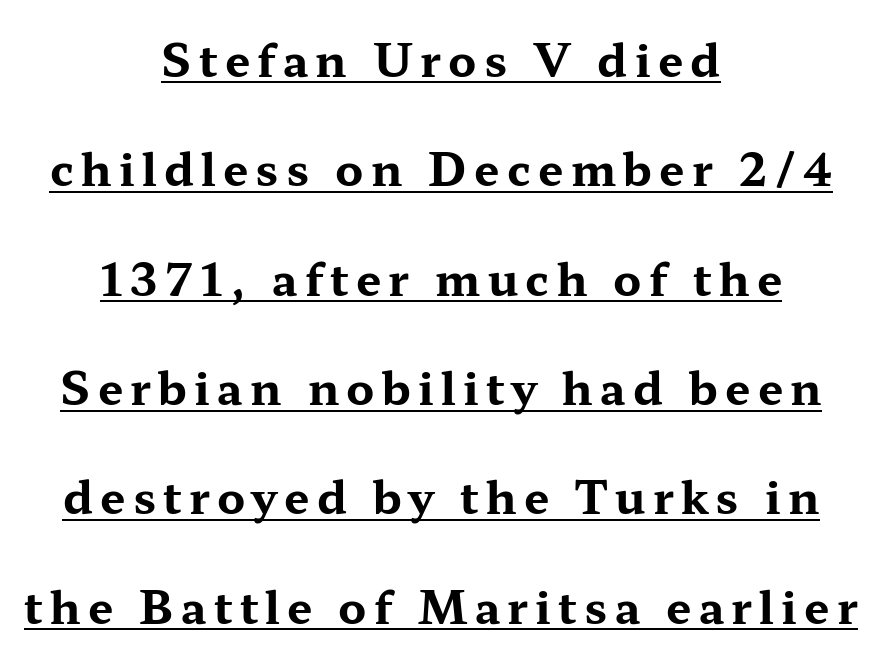
Q: Is the text bold? A: Yes.
Q: Is the text italic (slanted)? A: No, it is upright.
Q: Is the typeface a serif or a sans-serif typeface? A: Serif.
Q: Is the text underlined? A: Yes.
Q: How is the paragraph aligned? A: Centered.
Q: Is the spacing between lines tight, normal or loose? A: Loose.
Q: Width (condensed, normal, or wide)? A: Wide.
Q: Stroke contrast? A: Medium.
Q: x-height? A: Medium.
Q: Monospaced? A: No.
